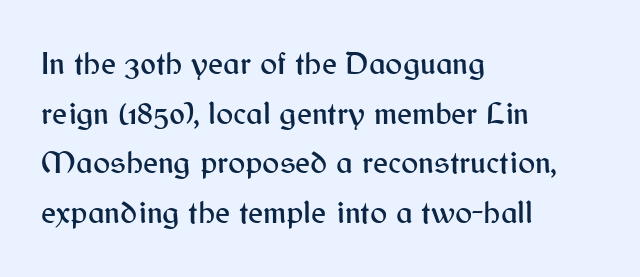
{"serif": "no", "italic": "no", "width": "normal", "stroke_contrast": "medium", "x_height": "medium", "monospaced": "no", "underline": "no", "align": "left", "line_spacing": "normal", "line_spacing_ratio": 1.55, "letter_spacing": "normal", "letter_spacing_em": 0.0, "glyph_px": 32}
